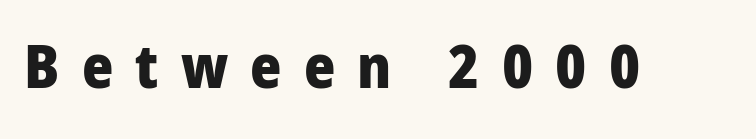
The image shows 60 px heavy sans-serif type, upright; set unusually wide letter spacing (+0.37 em), not underlined; low stroke contrast and a medium x-height.
